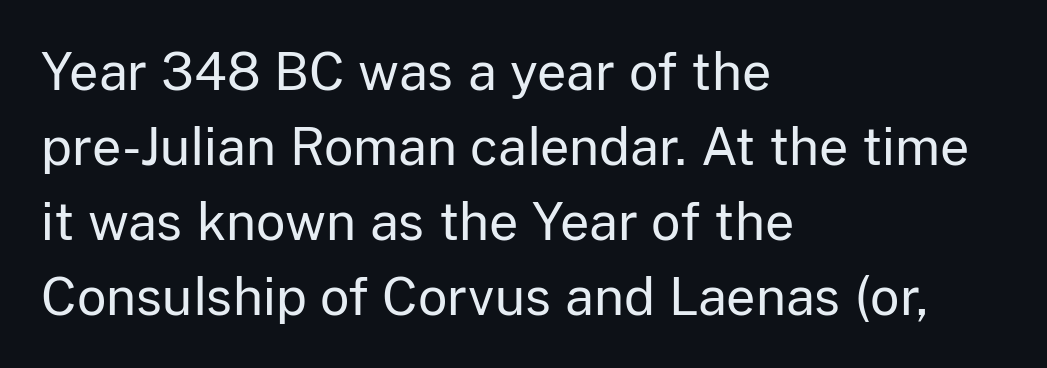
The typeface chosen for these lines omits serifs. Varying glyph widths throughout — classic text-font behaviour. Descenders are the only things crossing below the line. The compositor pushed each line to the left boundary.
